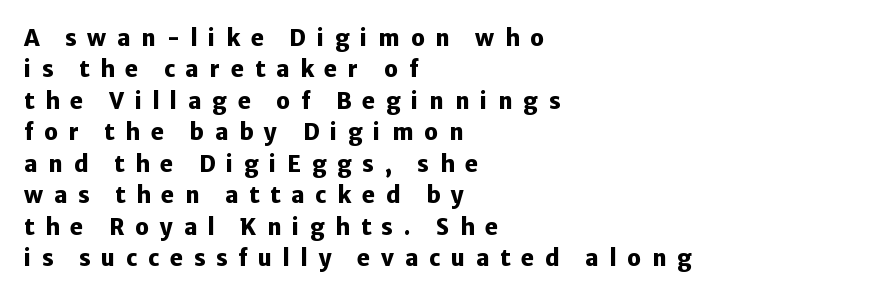
These words are printed bold, with thick strokes throughout. Beneath every word, the page is bare. These lines stack with their left ends in a neat column. A roman cut, with each character standing at attention. In terms of letterspacing, this is a distinctly airy, spread setting.
